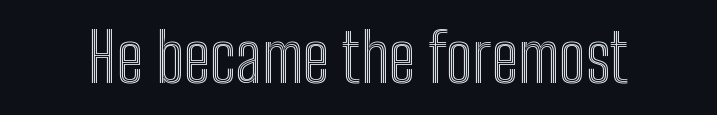
There is no visible air inserted between adjacent glyphs. This sample has the flowing, uneven cadence of proportional lettering. Each row of text sits above clean, open space. Ascenders rise straight up at ninety degrees.
